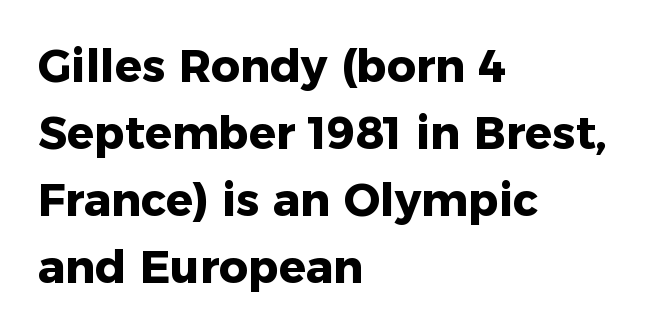
Q: Is the text bold? A: Yes.
Q: Is the text italic (slanted)? A: No, it is upright.
Q: Is the typeface a serif or a sans-serif typeface? A: Sans-serif.
Q: Is the text underlined? A: No.
Q: How is the paragraph aligned? A: Left-aligned.
Q: Is the spacing between letters normal or unusually wide? A: Normal.
Q: Is the spacing between lines tight, normal or loose? A: Normal.
Q: Width (condensed, normal, or wide)? A: Normal.
Q: Stroke contrast? A: Low.
Q: x-height? A: Medium.
Q: Monospaced? A: No.
